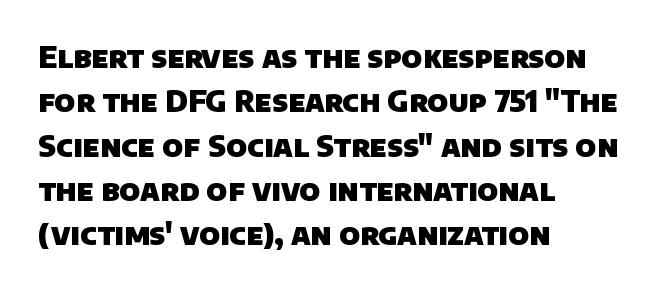
The image shows 29 px heavy sans-serif type; set left-aligned, normal line spacing (1.53x), normal letter spacing, not underlined; low stroke contrast and a large x-height.
